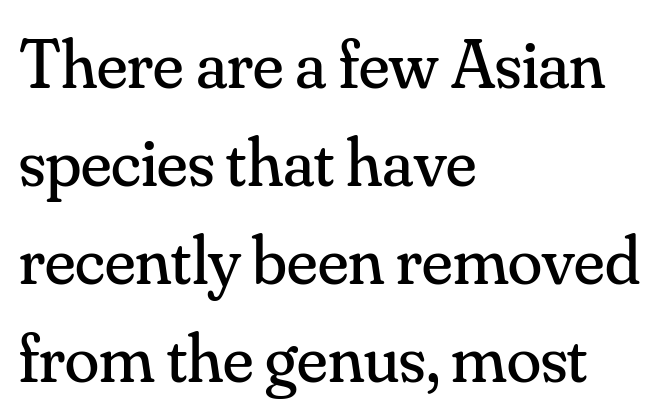
{"serif": "yes", "italic": "no", "bold": "no", "weight": "regular", "width": "normal", "stroke_contrast": "medium", "x_height": "small", "monospaced": "no", "underline": "no", "align": "left", "line_spacing": "normal", "line_spacing_ratio": 1.4, "letter_spacing": "normal", "letter_spacing_em": 0.0, "glyph_px": 70}
